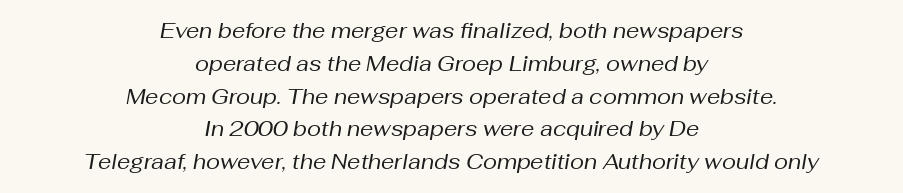
Q: Is the text bold? A: No.
Q: Is the text italic (slanted)? A: Yes, it leans right by about 10 degrees.
Q: Is the text underlined? A: No.
Q: How is the paragraph aligned? A: Centered.
Q: Is the spacing between letters normal or unusually wide? A: Normal.
Q: Is the spacing between lines tight, normal or loose? A: Normal.
